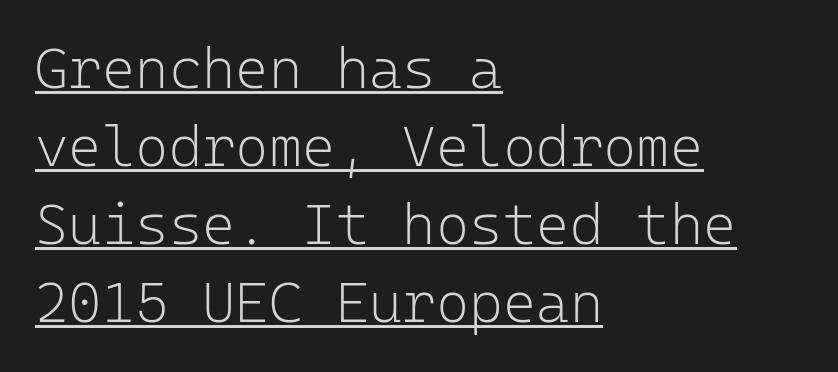
Line starts are locked; line ends wander. Each stroke keeps to a modest, everyday thickness or less. The axis of the letterforms is exactly vertical. Caption: standard tracking, unaltered. Each line of the rendering has a horizontal stroke beneath the glyphs. This sample has the even, mechanical cadence of fixed-width lettering.
